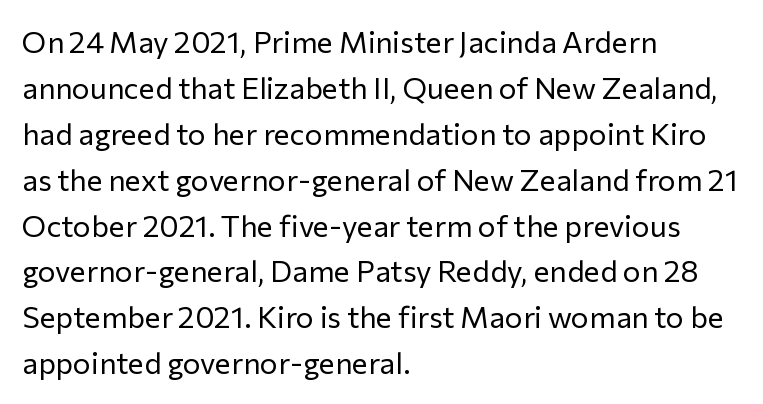
Q: Is the text bold? A: No.
Q: Is the text italic (slanted)? A: No, it is upright.
Q: Is the typeface a serif or a sans-serif typeface? A: Sans-serif.
Q: Is the text underlined? A: No.
Q: How is the paragraph aligned? A: Left-aligned.
Q: Is the spacing between letters normal or unusually wide? A: Normal.
Q: Is the spacing between lines tight, normal or loose? A: Normal.
Q: Width (condensed, normal, or wide)? A: Normal.
Q: Stroke contrast? A: Low.
Q: x-height? A: Medium.
Q: Monospaced? A: No.
